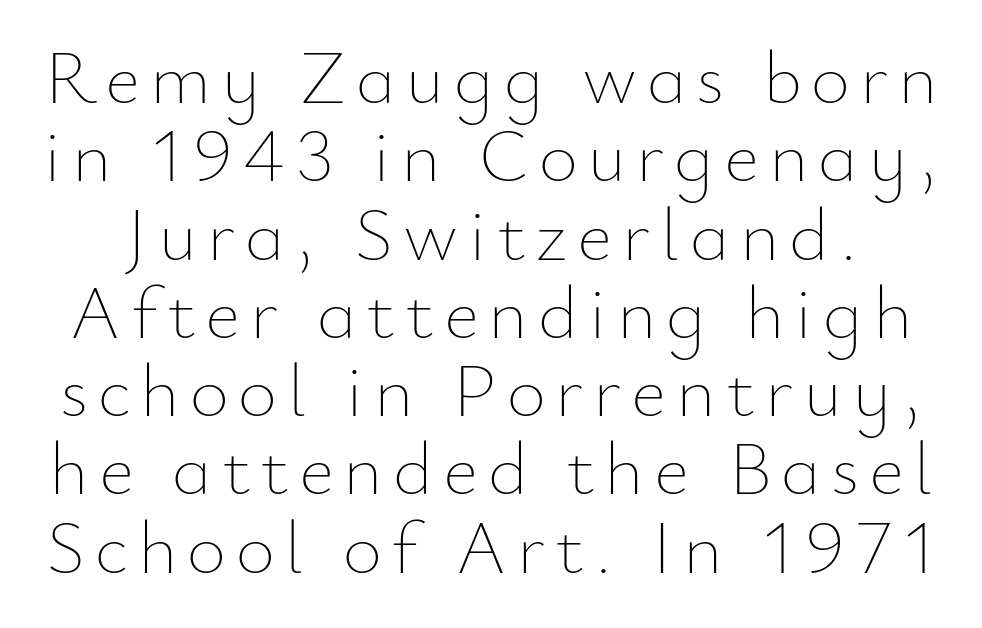
Posture: vertical. Spacing verdict: proportional, widths tailored to each character. Rule under the text: the space is simply empty. The passage shown stacks its lines with hardly any gap. Weight class: somewhere from thin through regular.
